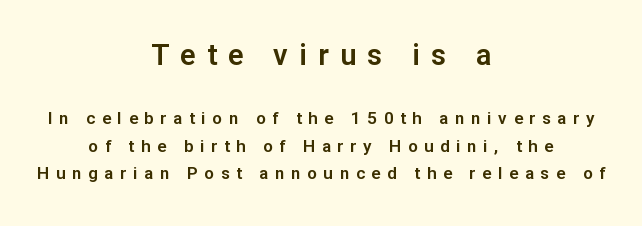
The image shows 29 px sans-serif type, upright; set centered, normal line spacing (1.62x), unusually wide letter spacing (+0.39 em), not underlined; the first (top) block is 1.71x larger; low stroke contrast and a medium x-height.
